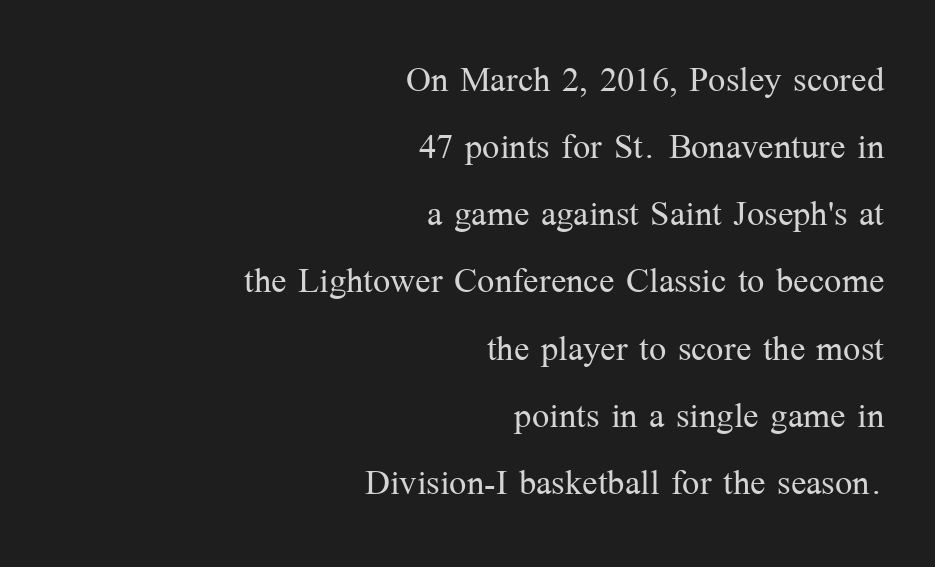
The image shows 46 px light serif type, upright; set right-aligned, normal line spacing (1.46x), normal letter spacing, not underlined; medium stroke contrast and a medium x-height.
